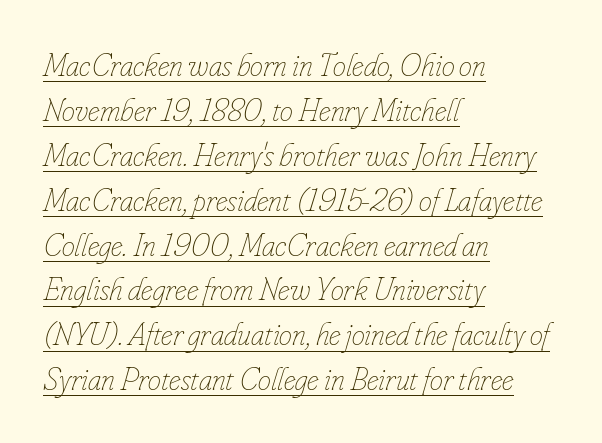
{"italic": "yes", "lean": "right", "slant_degrees": 16, "bold": "no", "weight": "thin", "width": "condensed", "stroke_contrast": "low", "x_height": "small", "monospaced": "no", "underline": "yes", "align": "left", "line_spacing": "normal", "line_spacing_ratio": 1.36, "letter_spacing": "normal", "letter_spacing_em": 0.0, "glyph_px": 33}
